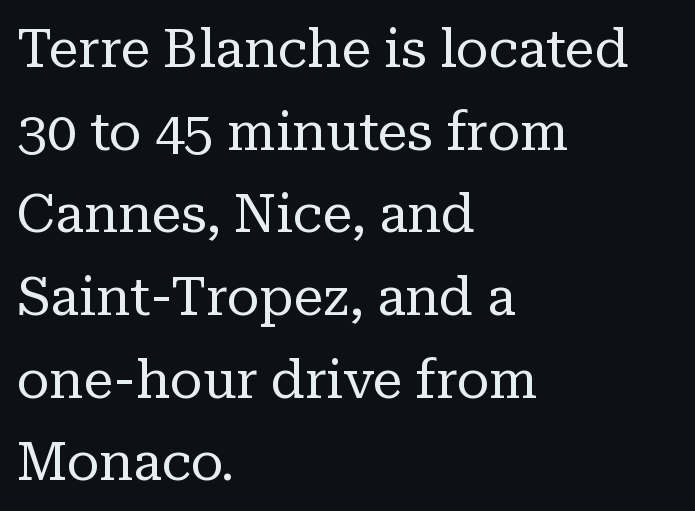
This is not heavy type; no bold has been used. Short and long lines alike share a common starting point at left. Summary of vertical rhythm: regular, with standard interline spacing. Ordinary non-slanted type is in use. These lines are composed in type with serifs.
